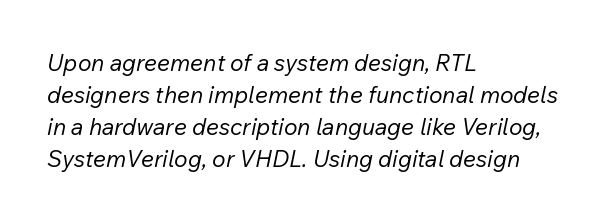
The image shows 23 px text type, italic (leaning right); set left-aligned, normal line spacing (1.39x), normal letter spacing, not underlined.
